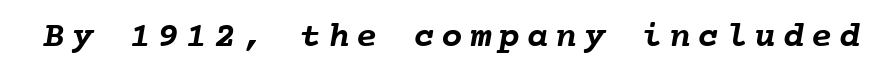
{"bold": "yes", "weight": "semibold", "width": "normal", "stroke_contrast": "low", "x_height": "medium", "monospaced": "yes", "underline": "no", "glyph_px": 36}
